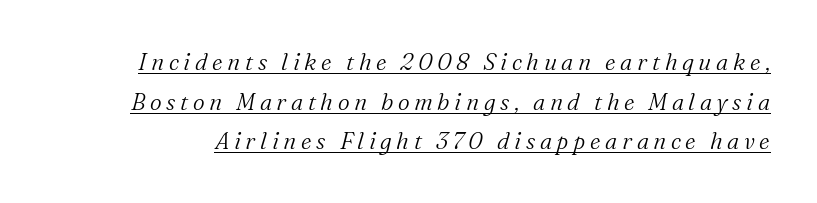
Q: Is the text bold? A: No.
Q: Is the text italic (slanted)? A: Yes, it leans right by about 16 degrees.
Q: Is the text underlined? A: Yes.
Q: Is the spacing between letters normal or unusually wide? A: Unusually wide.
